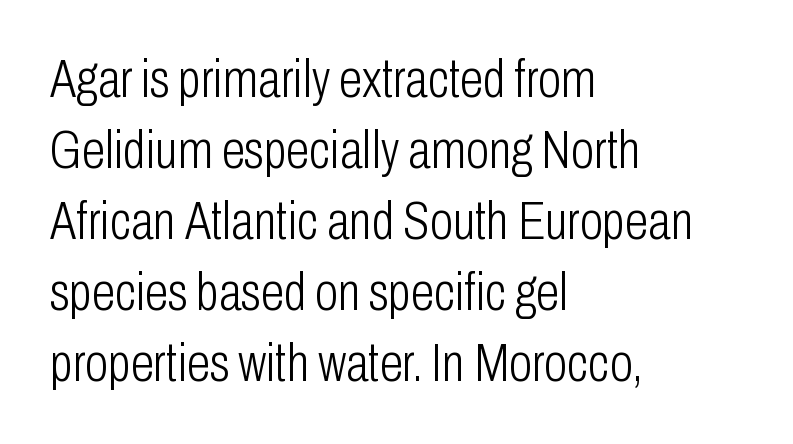
{"serif": "no", "italic": "no", "bold": "no", "weight": "light", "width": "condensed", "stroke_contrast": "low", "x_height": "medium", "monospaced": "no", "underline": "no", "align": "left", "line_spacing": "normal", "line_spacing_ratio": 1.34, "letter_spacing": "normal", "letter_spacing_em": 0.0, "glyph_px": 53}
